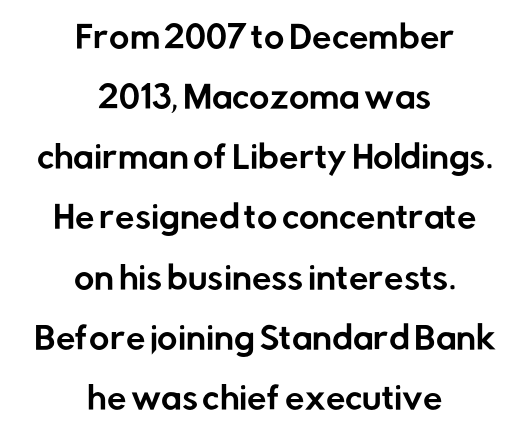
{"serif": "no", "italic": "no", "width": "normal", "stroke_contrast": "low", "x_height": "medium", "monospaced": "no", "underline": "no", "align": "center", "line_spacing": "loose", "line_spacing_ratio": 1.94, "letter_spacing": "normal", "letter_spacing_em": 0.0, "glyph_px": 31}
